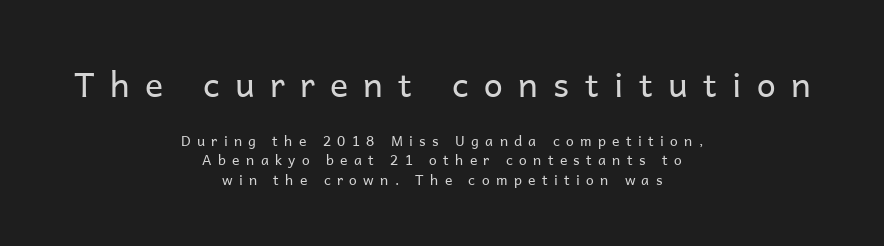
{"serif": "no", "italic": "no", "bold": "no", "weight": "regular", "width": "normal", "stroke_contrast": "low", "x_height": "medium", "monospaced": "no", "underline": "no", "align": "center", "line_spacing": "normal", "line_spacing_ratio": 1.36, "letter_spacing": "wide", "letter_spacing_em": 0.45, "larger_block": "first", "size_ratio": 2.43, "glyph_px": 34}
